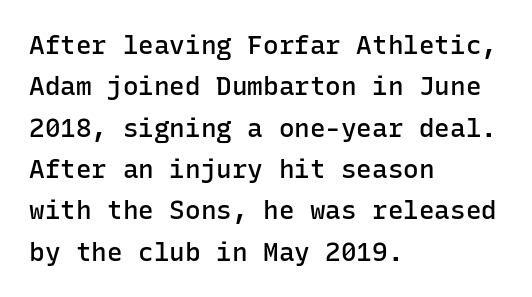
Q: Is the text bold? A: Semi-bold.
Q: Is the text italic (slanted)? A: No, it is upright.
Q: Is the text underlined? A: No.
Q: How is the paragraph aligned? A: Left-aligned.
Q: Is the spacing between letters normal or unusually wide? A: Normal.
Q: Is the spacing between lines tight, normal or loose? A: Normal.
